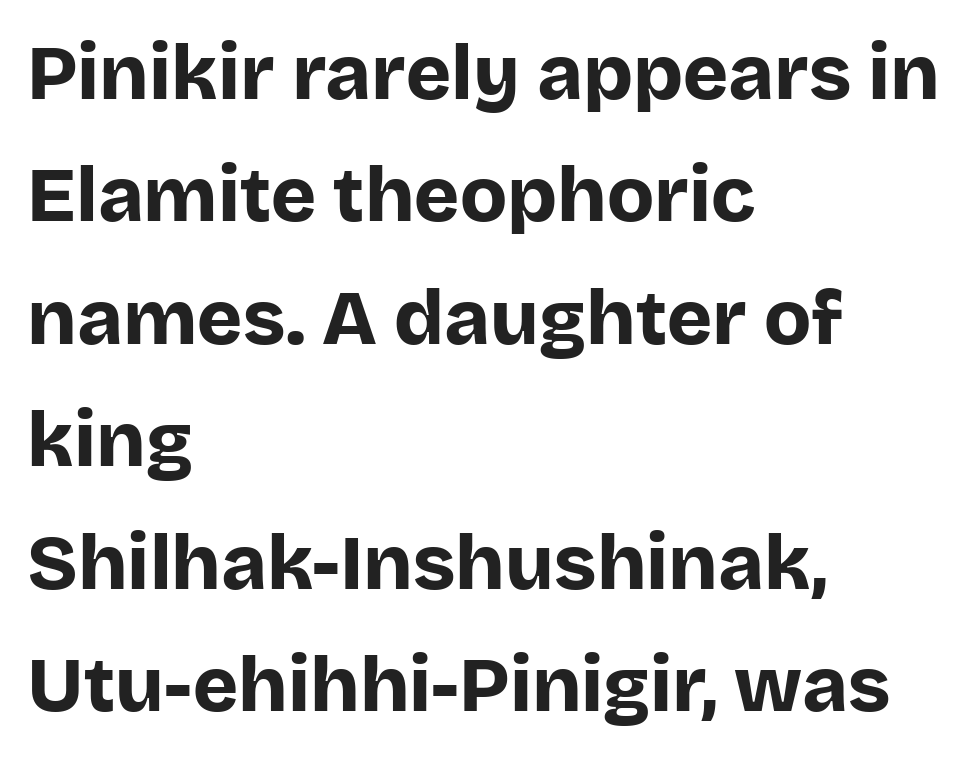
{"serif": "no", "italic": "no", "bold": "yes", "weight": "bold", "width": "normal", "stroke_contrast": "low", "x_height": "large", "monospaced": "no", "underline": "no", "align": "left", "line_spacing": "normal", "line_spacing_ratio": 1.59, "letter_spacing": "normal", "letter_spacing_em": 0.0, "glyph_px": 77}
